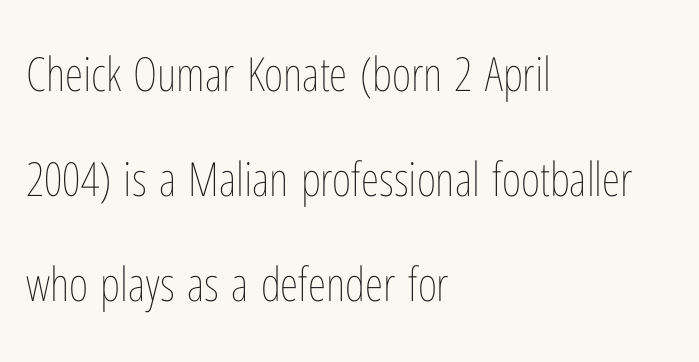
The rendering uses natural spacing where letterforms have individual widths. The text block is weighted toward the left margin, trailing off unevenly rightward. Characters remain perfectly vertical along every line. The font is comparable to plain body text, perhaps lighter. Just letters on the line, the space beneath them empty. The leading is generous, giving the passage an open texture.
